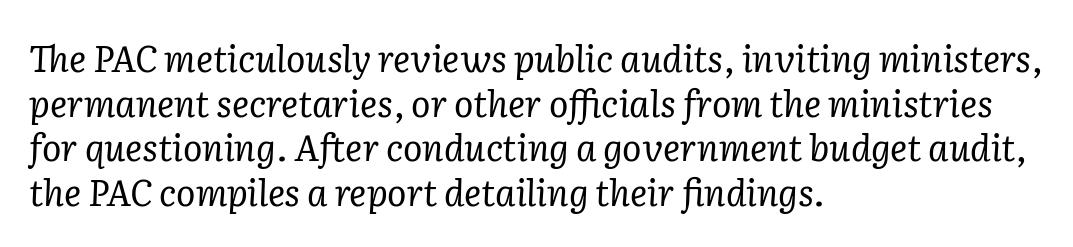
{"serif": "yes", "italic": "yes", "lean": "right", "slant_degrees": 2, "bold": "no", "weight": "regular", "width": "normal", "stroke_contrast": "low", "x_height": "medium", "monospaced": "no", "underline": "no", "align": "left", "line_spacing_ratio": 1.24, "letter_spacing": "normal", "letter_spacing_em": 0.0, "glyph_px": 36}
